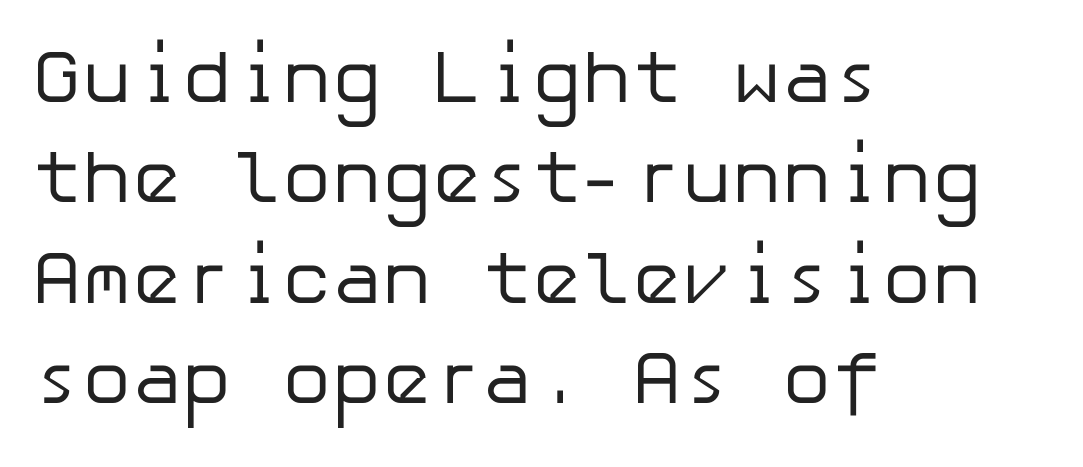
{"serif": "no", "italic": "no", "bold": "no", "weight": "regular", "width": "normal", "stroke_contrast": "low", "x_height": "medium", "underline": "no", "align": "left", "line_spacing": "normal", "line_spacing_ratio": 1.34, "letter_spacing": "normal", "letter_spacing_em": 0.0, "glyph_px": 75}
